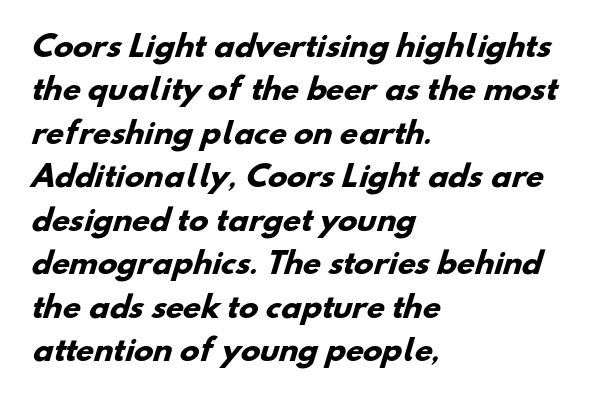
{"serif": "no", "bold": "yes", "weight": "heavy", "width": "normal", "stroke_contrast": "low", "x_height": "small", "monospaced": "no", "underline": "no", "align": "left", "line_spacing": "normal", "line_spacing_ratio": 1.5, "letter_spacing": "normal", "letter_spacing_em": 0.0, "glyph_px": 29}
